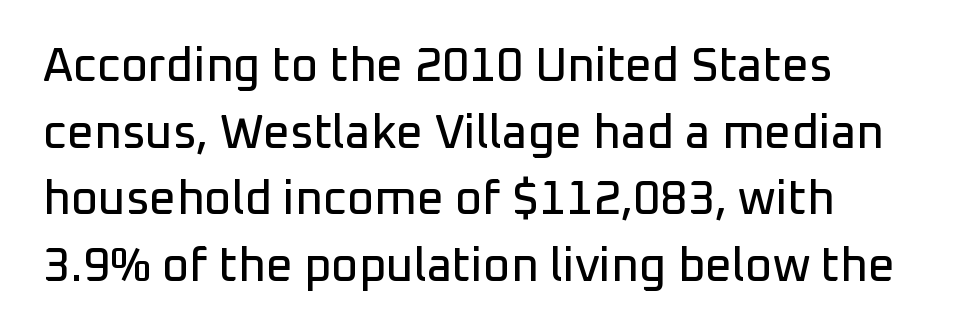
{"serif": "no", "italic": "no", "width": "normal", "stroke_contrast": "low", "x_height": "medium", "monospaced": "no", "underline": "no", "align": "left", "line_spacing": "normal", "line_spacing_ratio": 1.42, "letter_spacing": "normal", "letter_spacing_em": 0.0, "glyph_px": 47}
